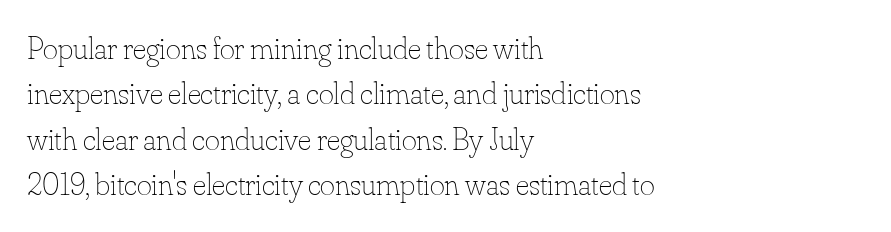
The rows are spaced the way most documents space them. Is the stroke heavy? The answer is a plain regular-or-lighter. Does the copy run flush right? No — it runs flush left. This is roman type, the default non-slanted kind. Nobody drew a line under any word here. Does extra space separate the letters? No, they use regular spacing.
